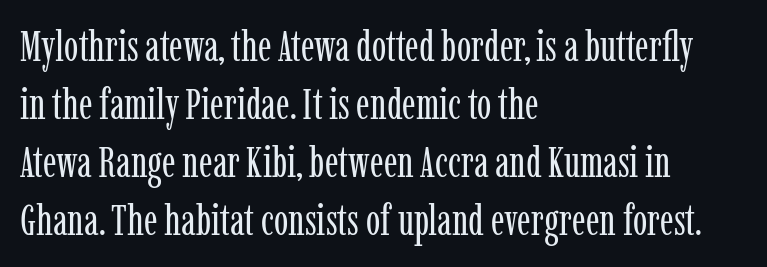
{"serif": "yes", "italic": "no", "bold": "no", "weight": "regular", "width": "condensed", "stroke_contrast": "low", "x_height": "medium", "monospaced": "no", "underline": "no", "align": "left", "line_spacing": "normal", "line_spacing_ratio": 1.35, "letter_spacing": "normal", "letter_spacing_em": 0.0, "glyph_px": 43}
